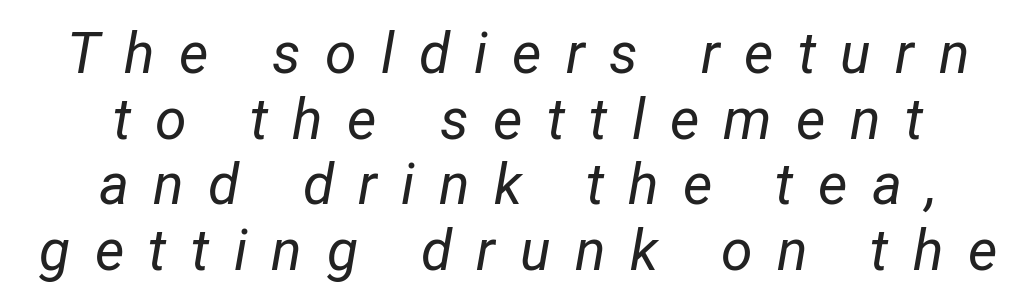
This sample has the flowing, uneven cadence of proportional lettering. In terms of leading, this rendering errs on the cramped side. Type without underlining. The characters are drawn with everyday or finer stroke widths. Every character sits at an angle, as italics do.
